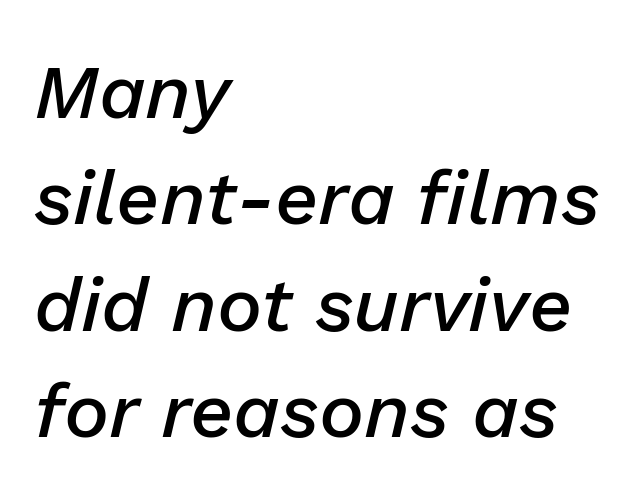
Nobody touched the tracking dial on this one. Every letter is mildly thick-stroked: semibold rather than bold. Horizontally, the lines are justified to the leading edge only. The letters advance in unequal steps, a hallmark of proportional type. Leading: standard.
